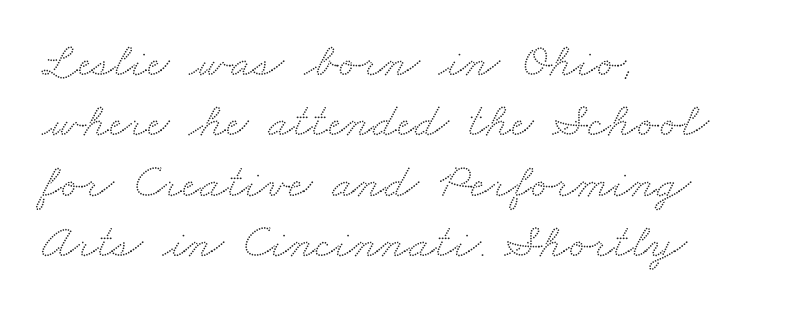
The passage is arranged the way most books set body copy — flush left. The passage shown is typed in a proportional face where columns would drift. Look at the tracking — it's just the regular setting, nothing added. Any mark beneath the type? The region is blank.
